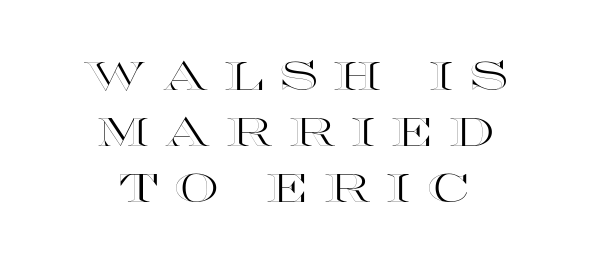
Has an underline been added? It has not. The rendering uses a moderate line-height, typical for paragraphs. Where is the straight margin? There isn't one; the lines are centered. Ordinary non-slanted type is in use. The type is letterspaced generously, with wide tracking. The rendering uses natural spacing where letterforms have individual widths.
